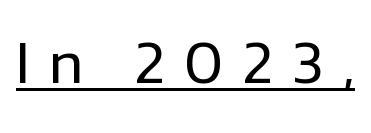
{"serif": "no", "italic": "no", "bold": "no", "weight": "regular", "width": "normal", "stroke_contrast": "low", "x_height": "medium", "monospaced": "no", "underline": "yes", "letter_spacing": "wide", "letter_spacing_em": 0.31, "glyph_px": 60}
